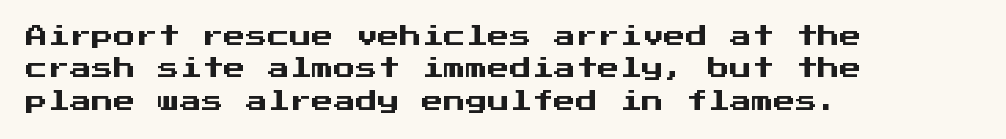
The image shows 22 px text type, upright; set left-aligned, normal line spacing (1.47x), normal letter spacing, not underlined.
